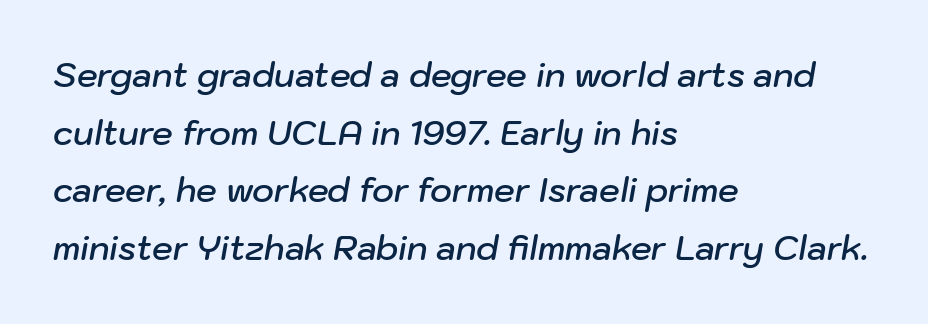
Is this a fixed-width face? No — the glyphs have proportional, varying widths. A bare baseline throughout the passage. The typesetter chose a ragged-right arrangement here. If you drew a line through each stem, it would be angled. Letter spacing: default.
